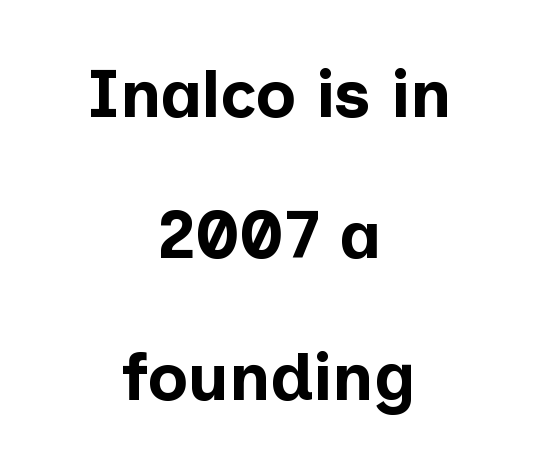
The image shows 67 px bold sans-serif type, upright; set centered, loose line spacing (2.11x), normal letter spacing, not underlined; low stroke contrast and a medium x-height.
